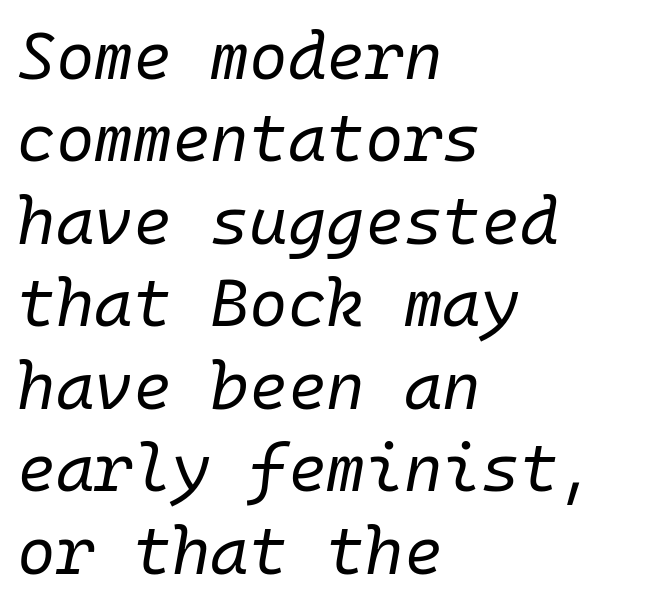
{"italic": "yes", "lean": "right", "slant_degrees": 10, "bold": "no", "weight": "regular", "width": "normal", "stroke_contrast": "low", "x_height": "medium", "monospaced": "yes", "underline": "no", "align": "left", "line_spacing": "normal", "line_spacing_ratio": 1.25, "letter_spacing": "normal", "letter_spacing_em": 0.0, "glyph_px": 66}
